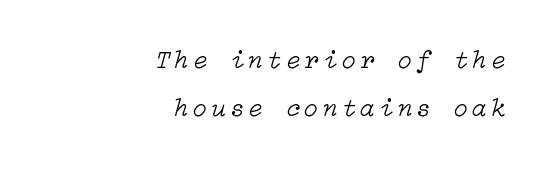
{"italic": "yes", "lean": "right", "slant_degrees": 15, "bold": "no", "underline": "no", "align": "right", "line_spacing_ratio": 1.85, "glyph_px": 26}
